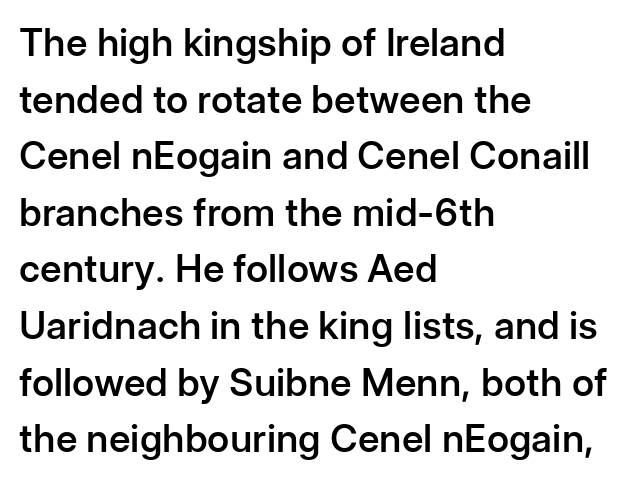
Is the type bold? Partly — it's a semibold, heavier than regular but not fully bold. Between one letter and the next there's only the usual sliver of space. The compositor pushed each line to the left boundary. This sample has the flowing, uneven cadence of proportional lettering. Italic: no, the glyphs are upright roman. Reading down the column, the eye jumps a familiar distance to each next line.
